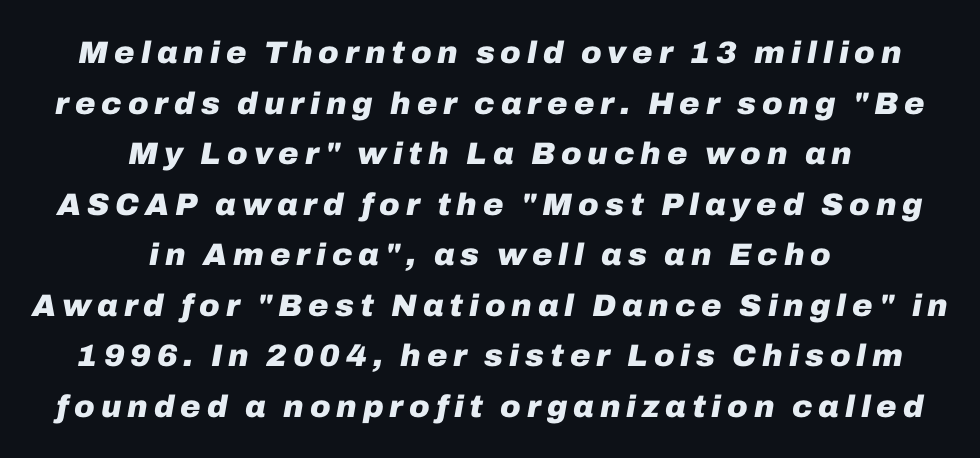
Q: Is the text bold? A: Yes.
Q: Is the text italic (slanted)? A: Yes, it leans right by about 10 degrees.
Q: Is the text underlined? A: No.
Q: How is the paragraph aligned? A: Centered.
Q: Is the spacing between lines tight, normal or loose? A: Normal.
Q: Width (condensed, normal, or wide)? A: Normal.
Q: Stroke contrast? A: Low.
Q: x-height? A: Medium.
Q: Monospaced? A: No.
